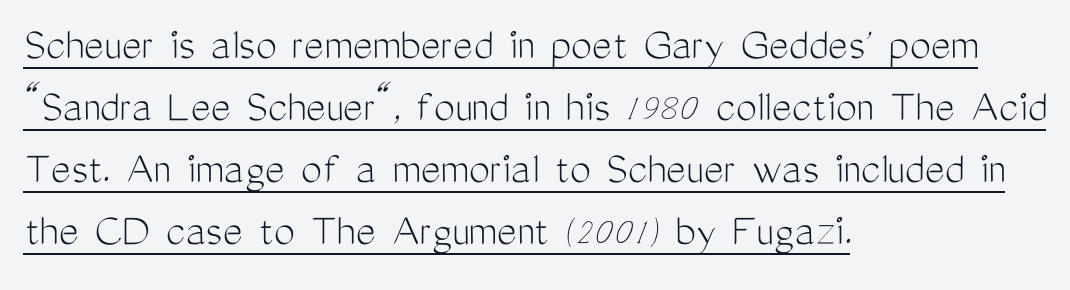
{"serif": "no", "italic": "no", "bold": "no", "weight": "light", "width": "condensed", "stroke_contrast": "medium", "x_height": "medium", "monospaced": "no", "underline": "yes", "align": "left", "line_spacing": "normal", "line_spacing_ratio": 1.32, "letter_spacing": "normal", "letter_spacing_em": 0.0, "glyph_px": 47}
